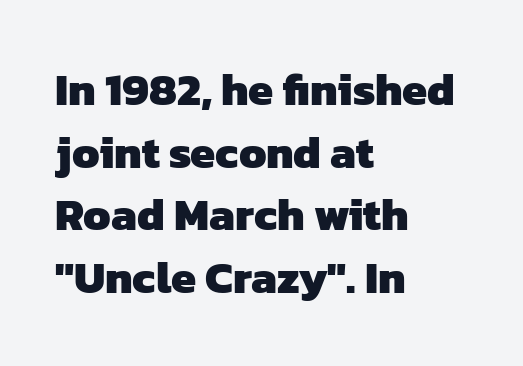
The image shows 45 px heavy sans-serif type; set left-aligned, normal line spacing (1.39x), normal letter spacing, not underlined; low stroke contrast and a medium x-height.
